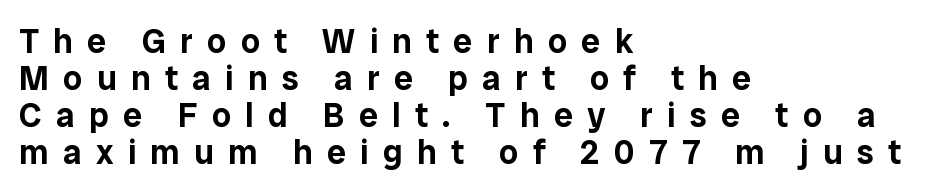
{"serif": "no", "italic": "no", "width": "normal", "stroke_contrast": "low", "x_height": "medium", "monospaced": "no", "underline": "no", "align": "left", "line_spacing": "tight", "line_spacing_ratio": 1.09, "letter_spacing": "wide", "letter_spacing_em": 0.42, "glyph_px": 34}
